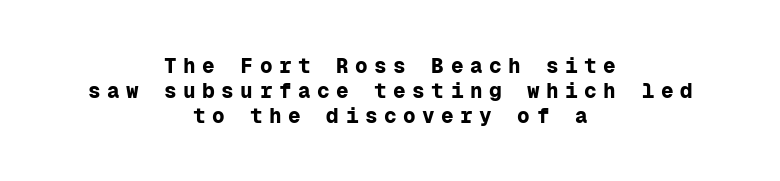
The image shows 21 px bold type, upright; set centered, line spacing 1.18x, unusually wide letter spacing (+0.31 em), not underlined.
